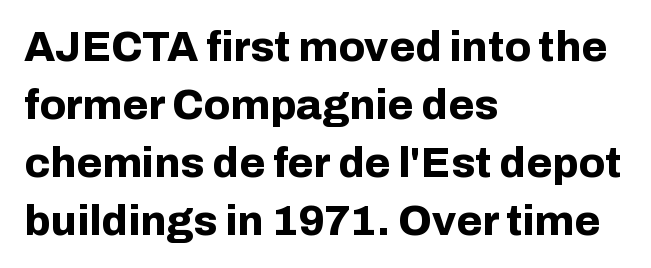
The strip under each line holds only bare page. Is there much room between lines? A standard amount, neither cramped nor airy. The specimen reads as upright at a glance. Caption: standard tracking, unaltered. Compared with a centered layout, this one pins lines to the left instead. The strokes are fattened all the way to bold.
